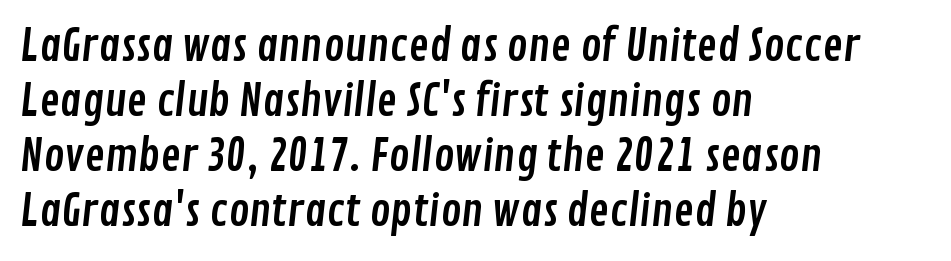
{"serif": "no", "width": "condensed", "stroke_contrast": "low", "x_height": "medium", "monospaced": "no", "underline": "no", "align": "left", "line_spacing": "normal", "line_spacing_ratio": 1.28, "letter_spacing": "normal", "letter_spacing_em": 0.0, "glyph_px": 43}
